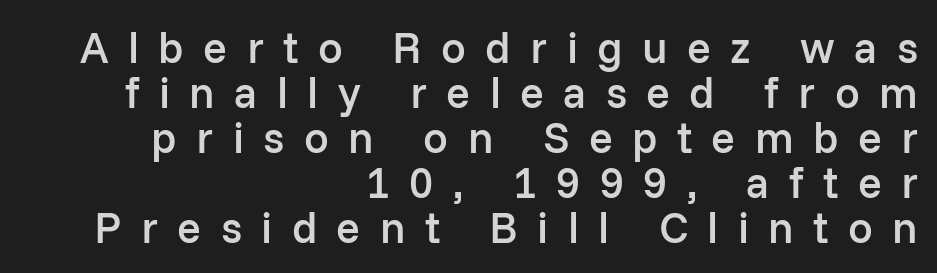
The image shows 44 px semibold sans-serif type, upright; set right-aligned, tight line spacing (1.02x), unusually wide letter spacing (+0.44 em), not underlined; low stroke contrast and a medium x-height.
